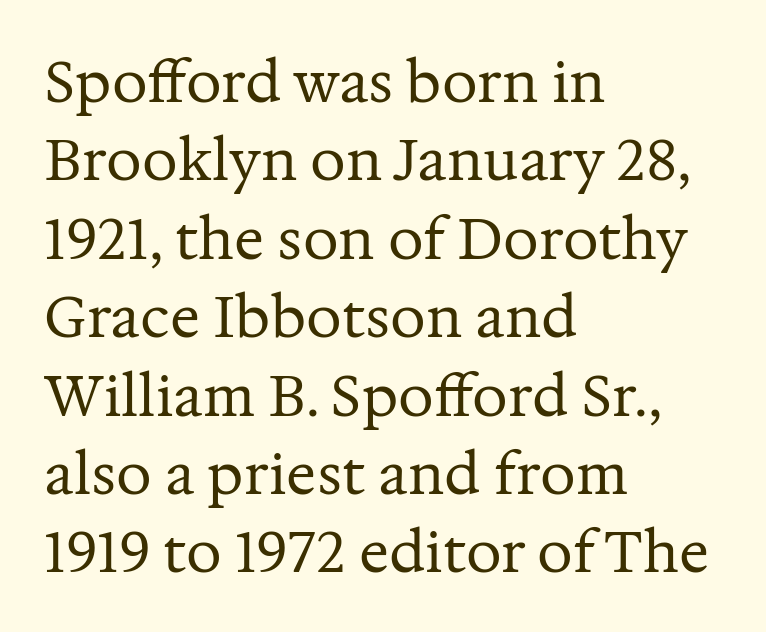
Designer's note — italics off, roman on. Think of a printed novel: that variable character pitch is what you see here. A typesetter would call this zero additional tracking. The letters look calm and open, with moderate or lighter stems. The lines are quadded left.
